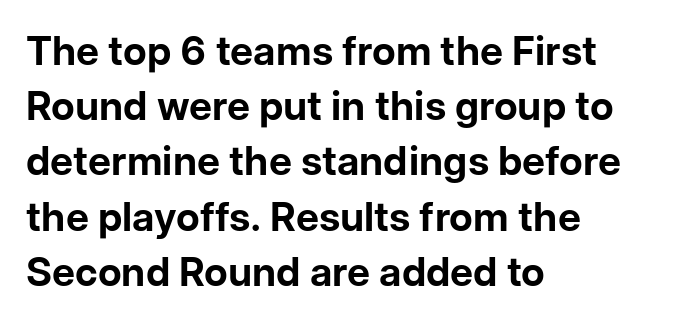
The image shows 40 px bold sans-serif type, upright; set left-aligned, normal line spacing (1.38x), normal letter spacing, not underlined; low stroke contrast and a medium x-height.
